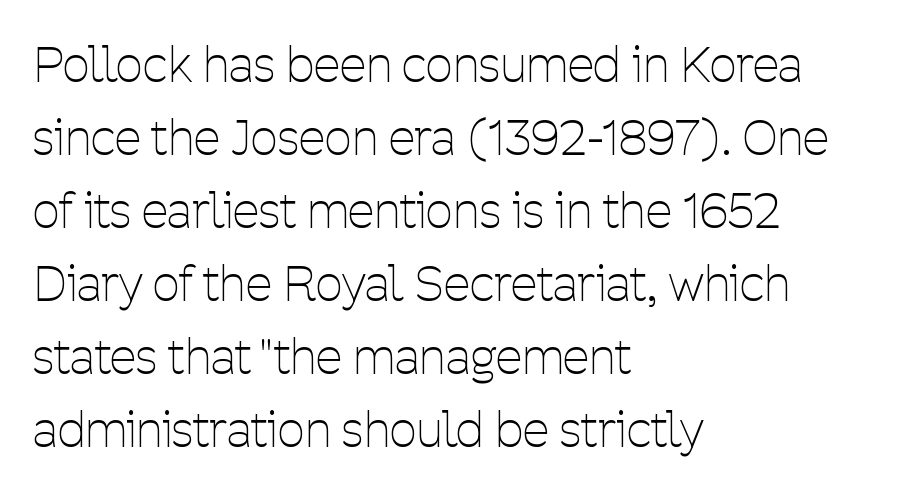
The paragraph has a hard left edge and a soft right edge. The rendering uses natural spacing where letterforms have individual widths. Rows of type keep a routine distance in the vertical direction. The passage shown is typeset with a sans-serif family.
